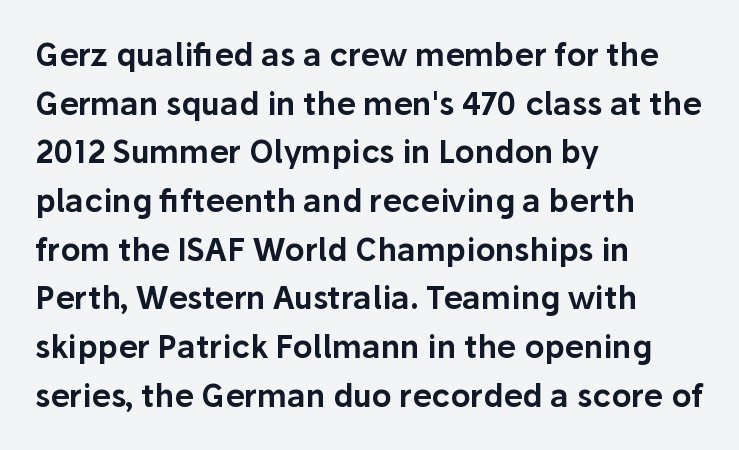
Nope, no serifs anywhere on these letters. The letters stand upright; this is a roman face. These lines sit exactly where default settings would place them. The zone under the glyphs is completely vacant. Does extra space separate the letters? No, they use regular spacing.
